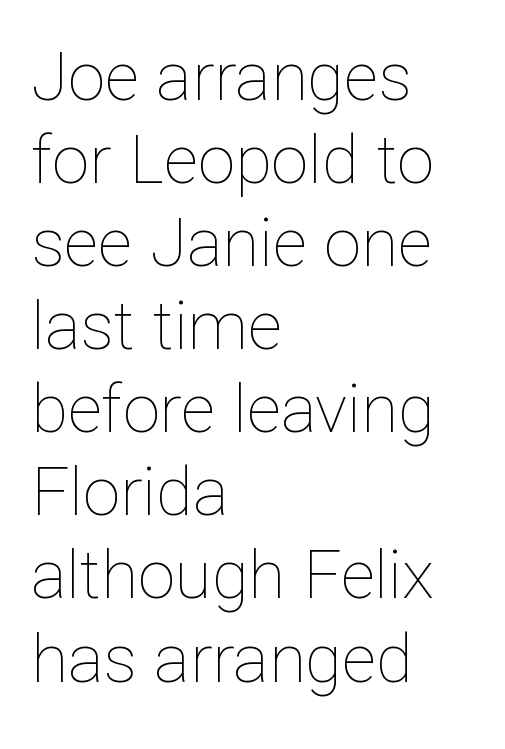
Q: Is the text bold? A: No.
Q: Is the text italic (slanted)? A: No, it is upright.
Q: Is the text underlined? A: No.
Q: How is the paragraph aligned? A: Left-aligned.
Q: Is the spacing between letters normal or unusually wide? A: Normal.
Q: Width (condensed, normal, or wide)? A: Normal.
Q: Stroke contrast? A: Low.
Q: x-height? A: Medium.
Q: Monospaced? A: No.
